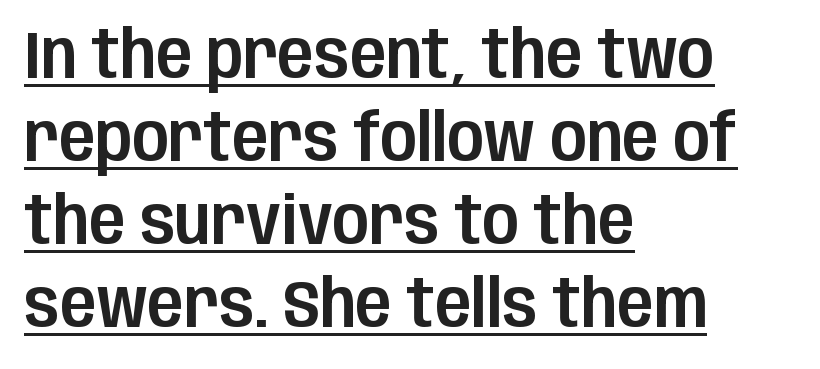
Q: Is the text italic (slanted)? A: No, it is upright.
Q: Is the typeface a serif or a sans-serif typeface? A: Sans-serif.
Q: Is the text underlined? A: Yes.
Q: How is the paragraph aligned? A: Left-aligned.
Q: Is the spacing between letters normal or unusually wide? A: Normal.
Q: Width (condensed, normal, or wide)? A: Condensed.
Q: Stroke contrast? A: Low.
Q: x-height? A: Large.
Q: Monospaced? A: No.
